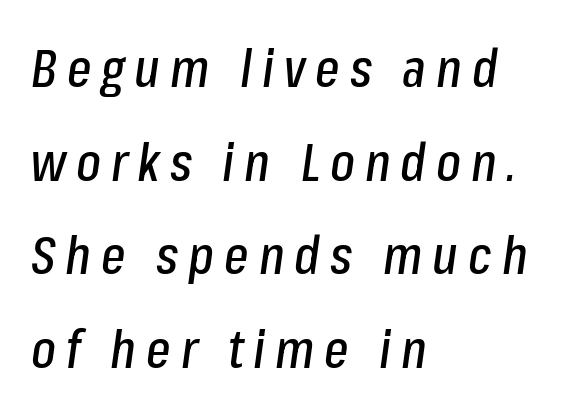
The image shows 52 px condensed type, italic (leaning right); set left-aligned, line spacing 1.8x, not underlined; low stroke contrast and a medium x-height.
